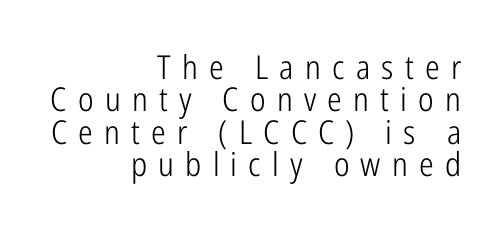
The image shows 33 px light, condensed sans-serif type, upright; set right-aligned, tight line spacing (0.98x), unusually wide letter spacing (+0.34 em), not underlined; low stroke contrast and a medium x-height.
